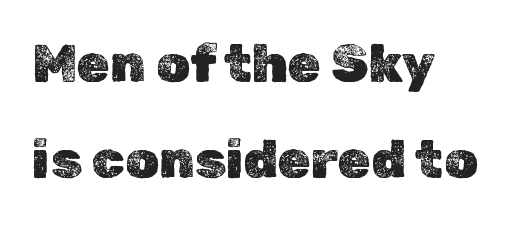
The image shows 53 px text type, upright; set line spacing 1.82x, normal letter spacing, not underlined; a medium x-height.
